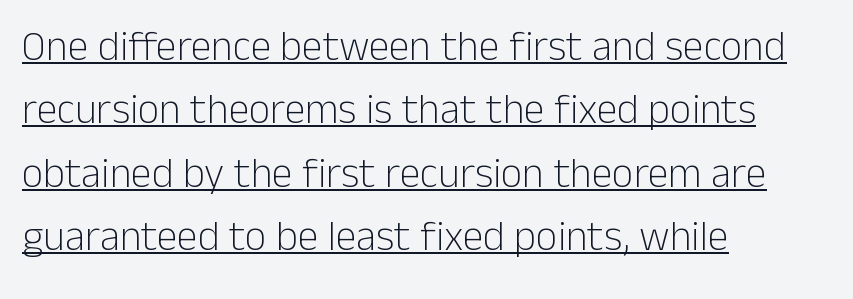
{"serif": "no", "italic": "no", "bold": "no", "weight": "light", "width": "normal", "stroke_contrast": "low", "x_height": "medium", "monospaced": "no", "underline": "yes", "align": "left", "line_spacing": "normal", "line_spacing_ratio": 1.51, "letter_spacing": "normal", "letter_spacing_em": 0.0, "glyph_px": 42}
